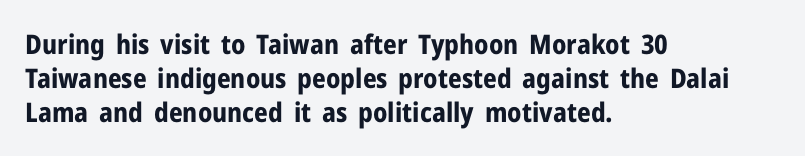
The image shows 27 px bold type, upright; set left-aligned, normal line spacing (1.26x), normal letter spacing, not underlined.
